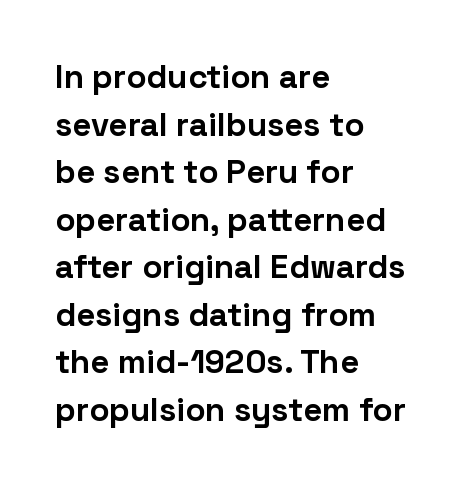
Varying glyph widths throughout — classic text-font behaviour. Each glyph is drawn with heavy, bold strokes. Is this a sans? Yes — the strokes have no serifs. The setting favours the left margin, as ordinary paragraphs usually do. The line-height multiplier appears to be the usual default. Every character sits straight up, as roman type does.
